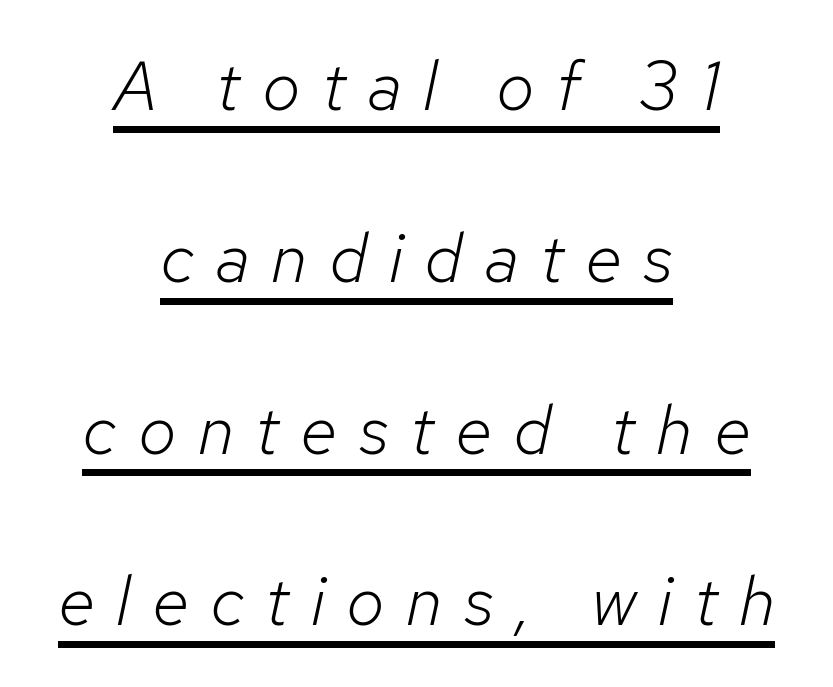
Each letter keeps its own natural width here, so spacing adapts to shape. Baseline-to-baseline distance is far greater than the letter height. Centered paragraph, ragged on both sides. Italic: yes, the glyphs are oblique. Tracking value appears strongly positive — letters spread wide. Every word sits above its own underline.
